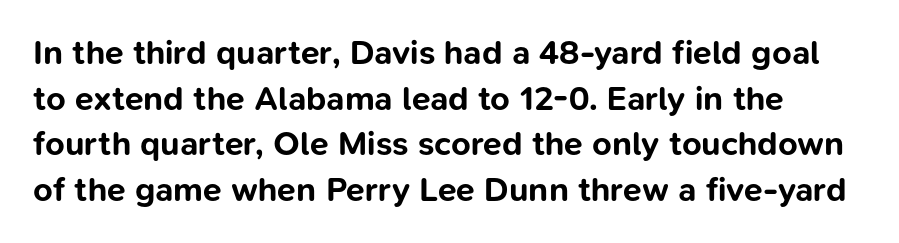
The image shows 34 px bold sans-serif type, upright; set normal line spacing (1.34x), normal letter spacing, not underlined; low stroke contrast and a medium x-height.
